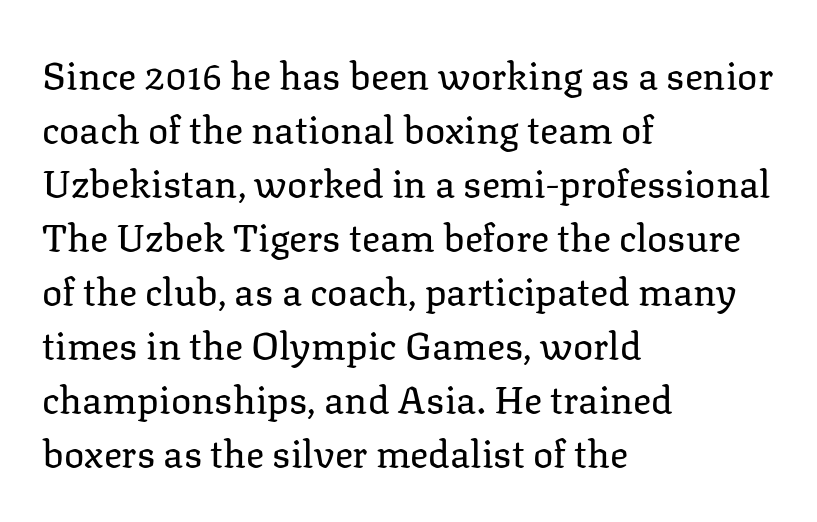
The image shows 38 px regular-weight serif type, upright; set left-aligned, normal line spacing (1.42x), normal letter spacing, not underlined; low stroke contrast and a medium x-height.
